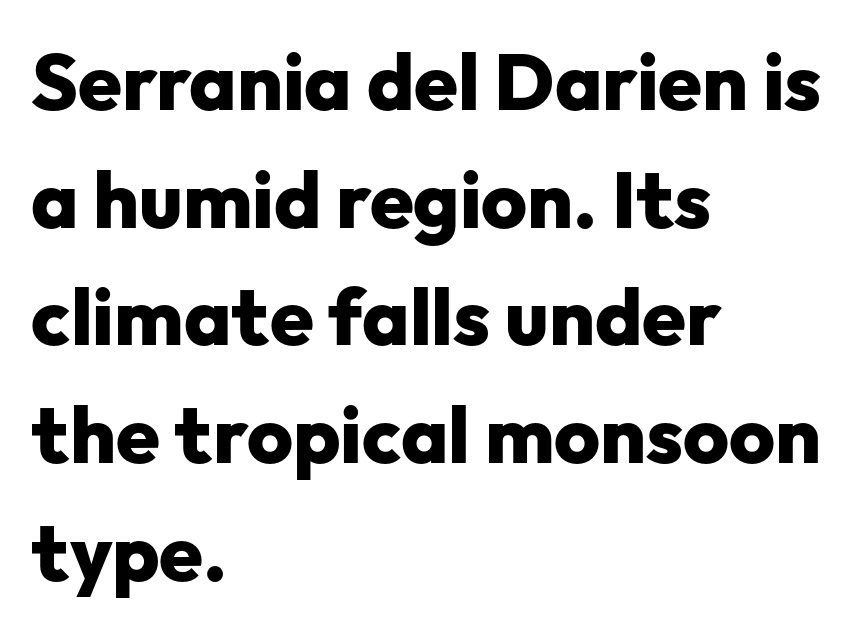
The image shows 79 px heavy sans-serif type, upright; set left-aligned, normal line spacing (1.49x), normal letter spacing, not underlined; low stroke contrast and a medium x-height.
